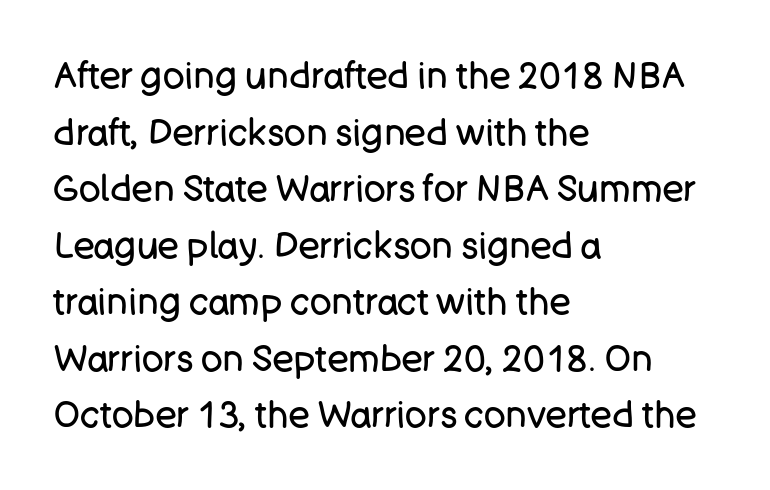
Q: Is the text bold? A: No.
Q: Is the text italic (slanted)? A: No, it is upright.
Q: Is the typeface a serif or a sans-serif typeface? A: Sans-serif.
Q: Is the text underlined? A: No.
Q: How is the paragraph aligned? A: Left-aligned.
Q: Is the spacing between letters normal or unusually wide? A: Normal.
Q: Is the spacing between lines tight, normal or loose? A: Normal.
Q: Width (condensed, normal, or wide)? A: Normal.
Q: Stroke contrast? A: Low.
Q: x-height? A: Large.
Q: Monospaced? A: No.
